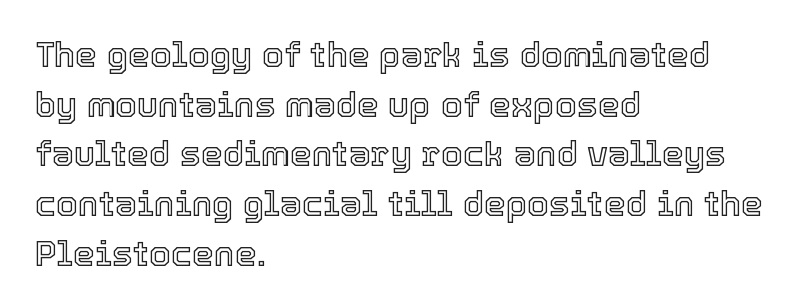
Leading: standard. You could not count columns in this text — the font is proportionally spaced. Unlike italic type, these characters show no tilt at all. Reading down the block, your eye returns to a fixed left position each line.
